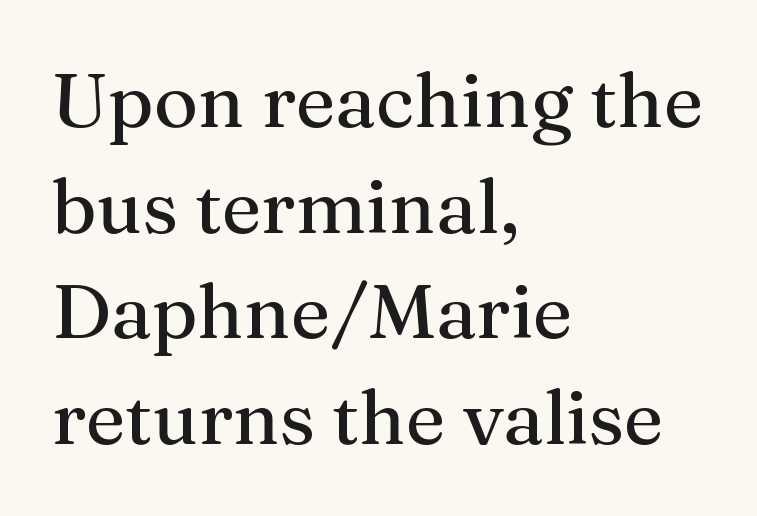
Q: Is the text italic (slanted)? A: No, it is upright.
Q: Is the typeface a serif or a sans-serif typeface? A: Serif.
Q: Is the text underlined? A: No.
Q: How is the paragraph aligned? A: Left-aligned.
Q: Is the spacing between letters normal or unusually wide? A: Normal.
Q: Is the spacing between lines tight, normal or loose? A: Normal.
Q: Width (condensed, normal, or wide)? A: Normal.
Q: Stroke contrast? A: Medium.
Q: x-height? A: Medium.
Q: Monospaced? A: No.
